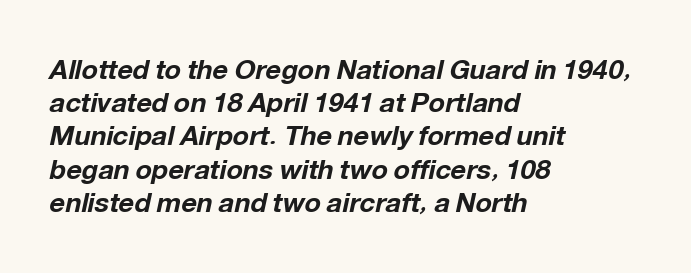
{"italic": "yes", "lean": "right", "slant_degrees": 12, "bold": "yes", "underline": "no", "align": "left", "line_spacing_ratio": 1.23, "letter_spacing": "normal", "letter_spacing_em": 0.0, "glyph_px": 27}
